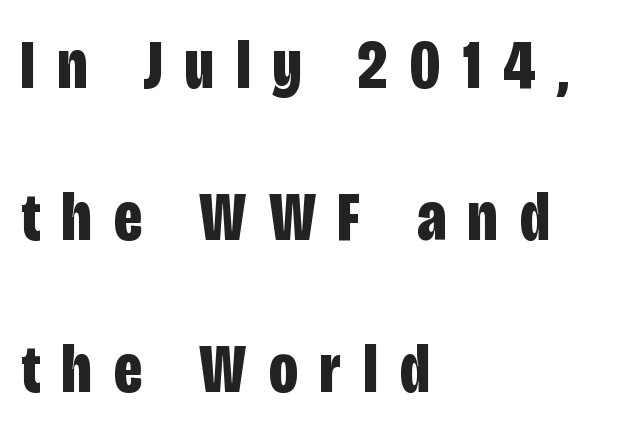
Q: Is the text bold? A: Yes.
Q: Is the text italic (slanted)? A: No, it is upright.
Q: Is the typeface a serif or a sans-serif typeface? A: Sans-serif.
Q: Is the text underlined? A: No.
Q: How is the paragraph aligned? A: Left-aligned.
Q: Is the spacing between letters normal or unusually wide? A: Unusually wide.
Q: Is the spacing between lines tight, normal or loose? A: Loose.
Q: Width (condensed, normal, or wide)? A: Condensed.
Q: Stroke contrast? A: Low.
Q: x-height? A: Large.
Q: Monospaced? A: No.
